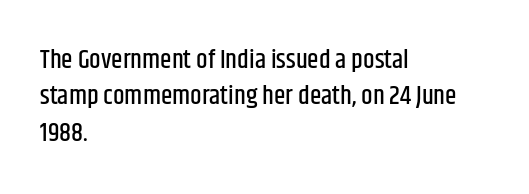
{"italic": "no", "underline": "no", "align": "left", "line_spacing": "normal", "line_spacing_ratio": 1.4, "letter_spacing": "normal", "letter_spacing_em": 0.0, "glyph_px": 26}
